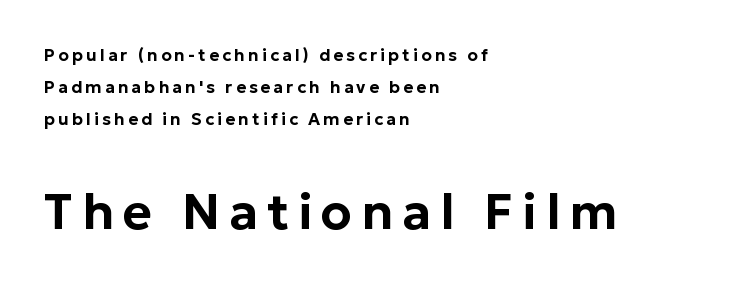
Q: Is the text italic (slanted)? A: No, it is upright.
Q: Is the typeface a serif or a sans-serif typeface? A: Sans-serif.
Q: Is the text underlined? A: No.
Q: How is the paragraph aligned? A: Left-aligned.
Q: Which block of text is set in a larger size, the first (top) or the second (bottom)? A: The second (bottom) one.
Q: Width (condensed, normal, or wide)? A: Normal.
Q: Stroke contrast? A: Low.
Q: x-height? A: Medium.
Q: Monospaced? A: No.
